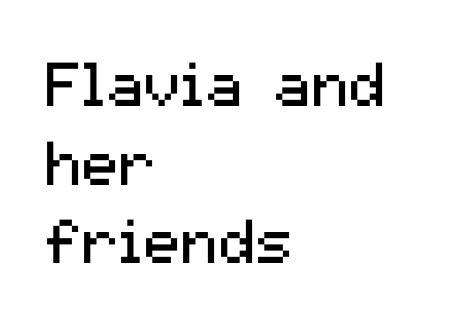
The strokes carry an ordinary text weight at most. The passage is arranged the way most books set body copy — flush left. A sans-serif font was chosen for this passage. Reading down the column, the eye jumps a familiar distance to each next line.
